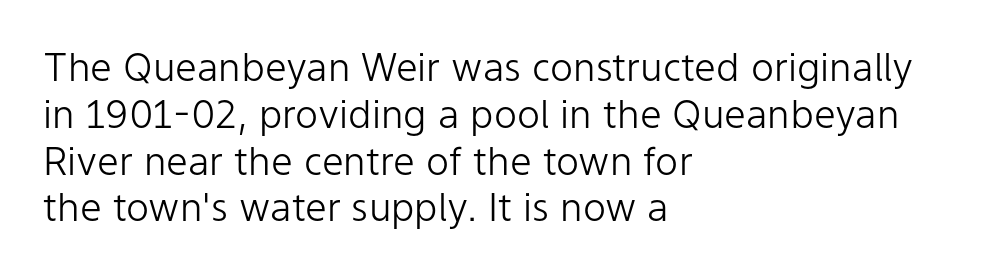
The image shows 39 px light sans-serif type, upright; set left-aligned, line spacing 1.2x, normal letter spacing, not underlined; low stroke contrast and a medium x-height.
